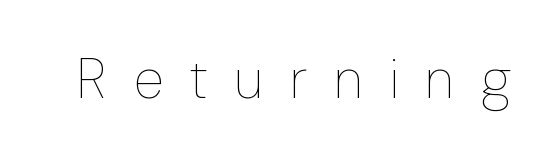
The image shows 56 px thin type, upright; set unusually wide letter spacing (+0.47 em), not underlined; low stroke contrast and a medium x-height.
